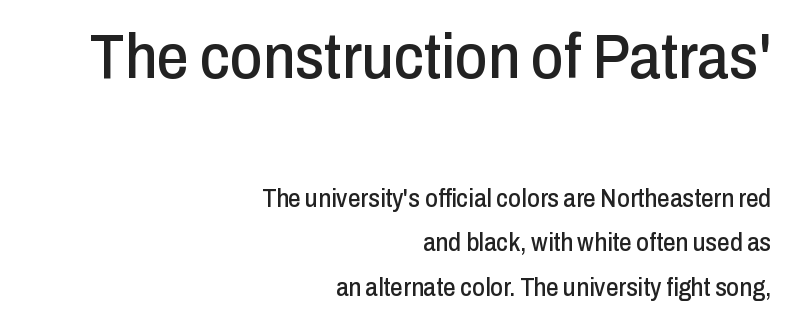
Q: Is the text italic (slanted)? A: No, it is upright.
Q: Is the typeface a serif or a sans-serif typeface? A: Sans-serif.
Q: Is the text underlined? A: No.
Q: How is the paragraph aligned? A: Right-aligned.
Q: Is the spacing between letters normal or unusually wide? A: Normal.
Q: Which block of text is set in a larger size, the first (top) or the second (bottom)? A: The first (top) one.
Q: Width (condensed, normal, or wide)? A: Condensed.
Q: Stroke contrast? A: Low.
Q: x-height? A: Medium.
Q: Monospaced? A: No.
